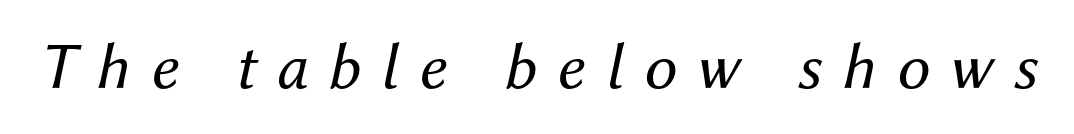
The image shows 66 px regular-weight type, italic (leaning right); set unusually wide letter spacing (+0.31 em), not underlined; medium stroke contrast and a medium x-height.
